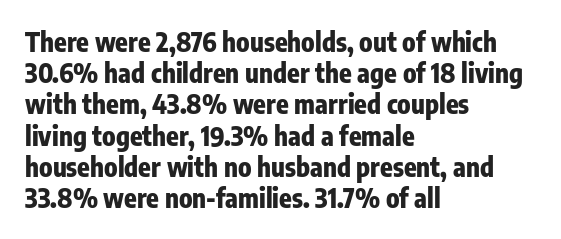
{"italic": "no", "bold": "yes", "underline": "no", "align": "left", "line_spacing_ratio": 1.2, "letter_spacing": "normal", "letter_spacing_em": 0.0, "glyph_px": 26}
